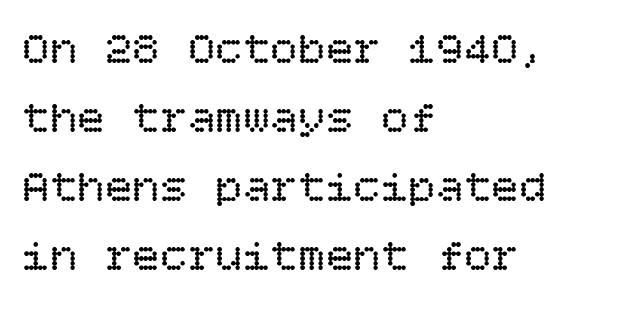
Q: Is the text bold? A: No.
Q: Is the text italic (slanted)? A: No, it is upright.
Q: Is the text underlined? A: No.
Q: How is the paragraph aligned? A: Left-aligned.
Q: Is the spacing between letters normal or unusually wide? A: Normal.
Q: Is the spacing between lines tight, normal or loose? A: Normal.
Q: Width (condensed, normal, or wide)? A: Normal.
Q: Stroke contrast? A: Low.
Q: x-height? A: Large.
